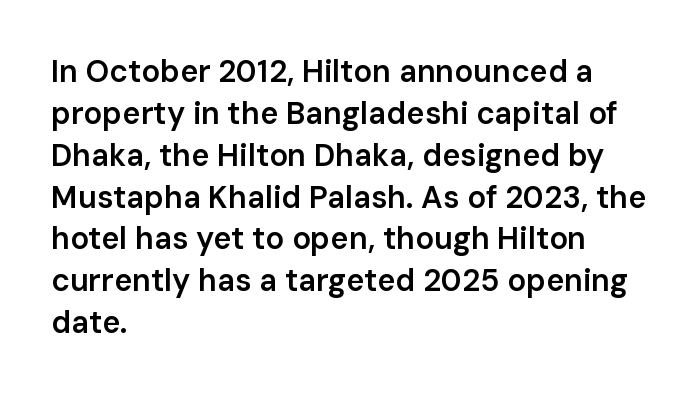
Ordinary non-slanted type is in use. Notice the strokes are somewhat thickened but not fully heavy: this is a semibold. A bare baseline throughout the passage. Is there much room between lines? A standard amount, neither cramped nor airy. Letterform terminals end flat and unadorned throughout the passage. These lines are set flush left with a ragged right edge.
